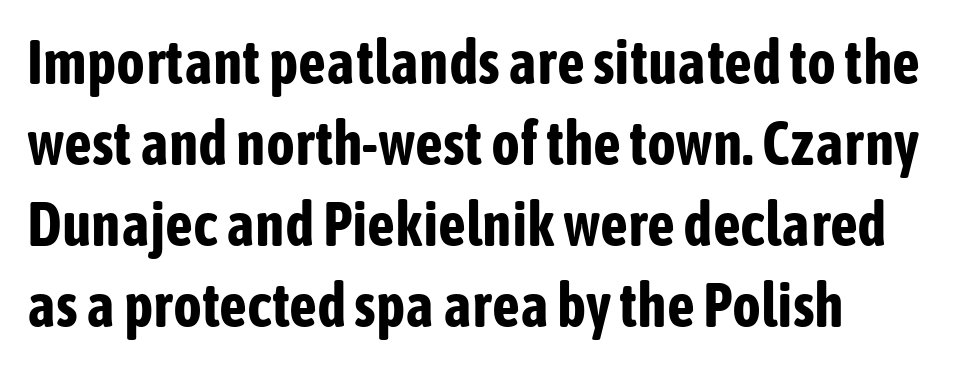
The image shows 61 px bold, condensed sans-serif type, upright; set normal line spacing (1.33x), normal letter spacing, not underlined; low stroke contrast and a medium x-height.
